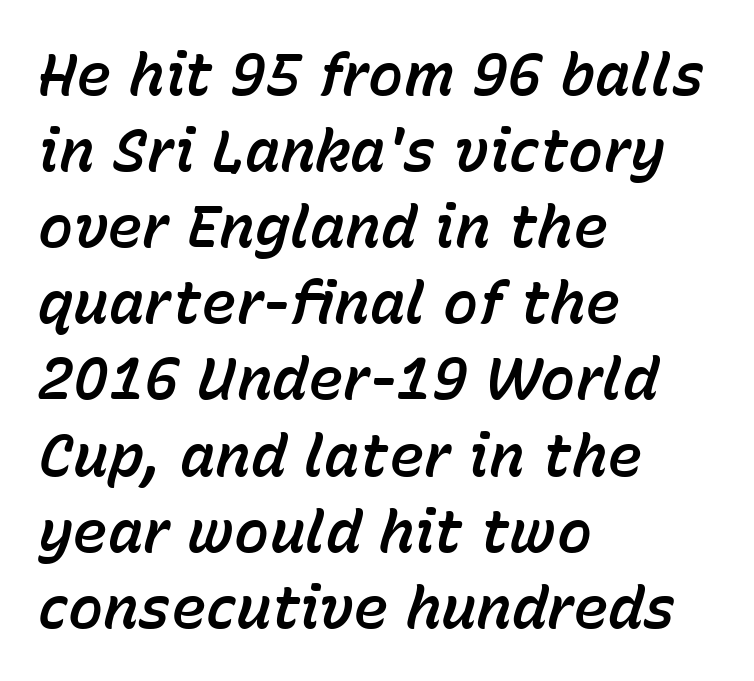
There is no visible air inserted between adjacent glyphs. Regarding leading, the lines here are spaced in the standard way. Horizontal alignment here is leftward, the default for most running prose. Spacing verdict: proportional, widths tailored to each character. The string is rendered with underlining switched off.
